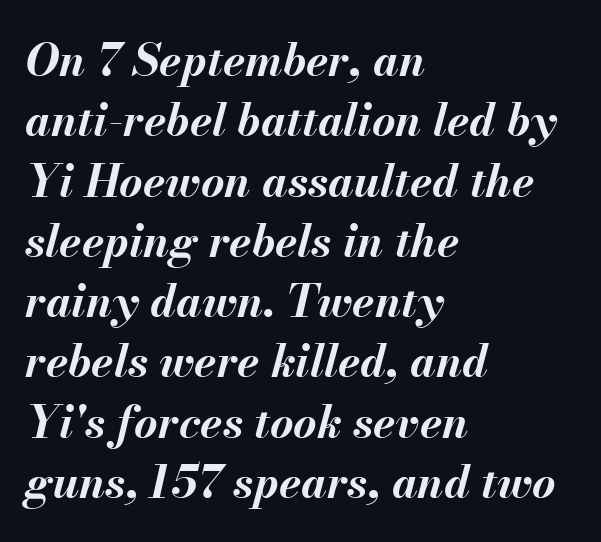
When letters slant like this, we call the style italic. The face used here has the dense, thick strokes of a bold. The tracking reads as untouched default to a designer's eye. Think of a printed novel: that variable character pitch is what you see here.
